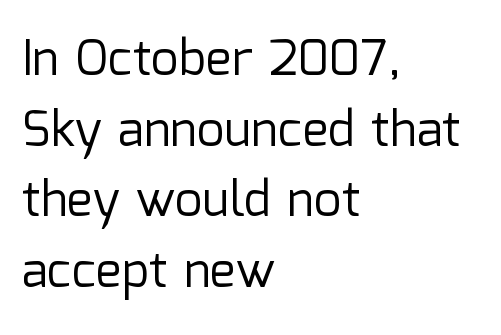
{"serif": "no", "italic": "no", "bold": "no", "weight": "regular", "width": "normal", "stroke_contrast": "low", "x_height": "medium", "monospaced": "no", "underline": "no", "align": "left", "line_spacing": "normal", "line_spacing_ratio": 1.44, "letter_spacing": "normal", "letter_spacing_em": 0.0, "glyph_px": 49}
